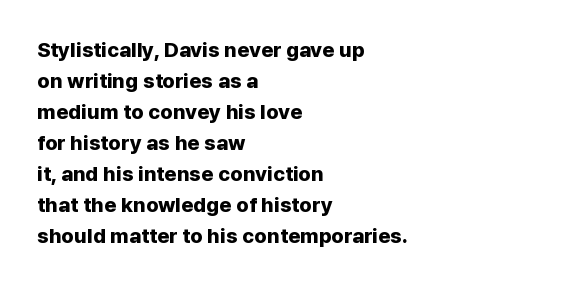
The image shows 21 px bold type, upright; set left-aligned, normal line spacing (1.48x), normal letter spacing, not underlined.
